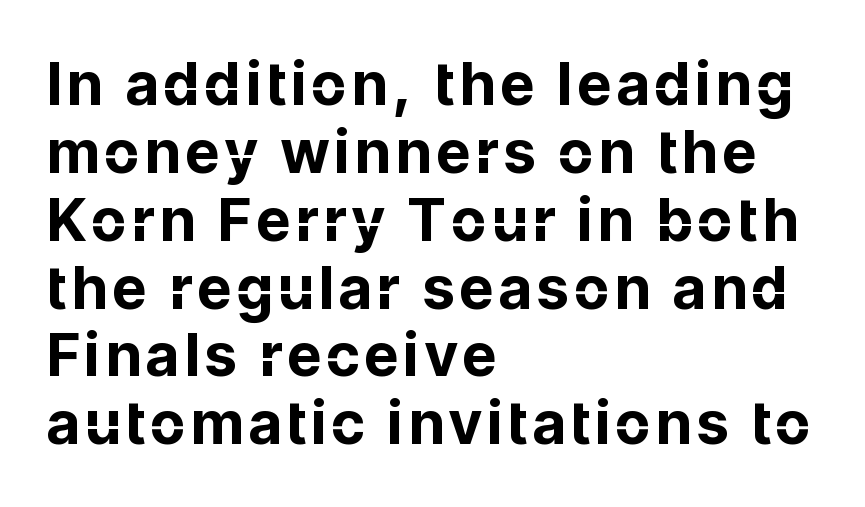
Q: Is the text bold? A: Yes.
Q: Is the text italic (slanted)? A: No, it is upright.
Q: Is the typeface a serif or a sans-serif typeface? A: Sans-serif.
Q: Is the text underlined? A: No.
Q: How is the paragraph aligned? A: Left-aligned.
Q: Is the spacing between lines tight, normal or loose? A: Tight.
Q: Width (condensed, normal, or wide)? A: Normal.
Q: Stroke contrast? A: Low.
Q: x-height? A: Medium.
Q: Monospaced? A: No.
